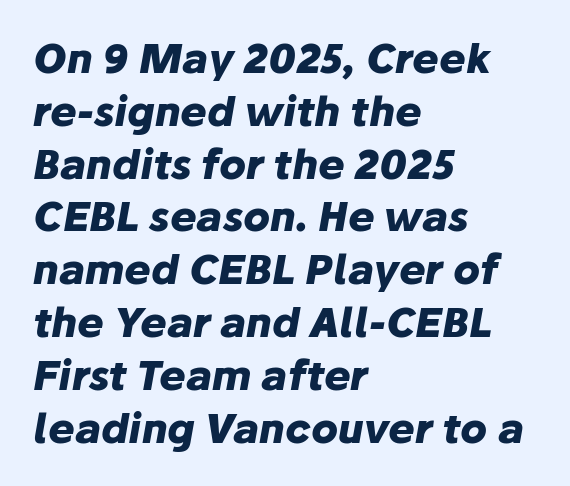
{"italic": "yes", "lean": "right", "slant_degrees": 10, "bold": "yes", "weight": "heavy", "width": "normal", "stroke_contrast": "low", "x_height": "medium", "monospaced": "no", "underline": "no", "align": "left", "line_spacing": "normal", "line_spacing_ratio": 1.32, "letter_spacing": "normal", "letter_spacing_em": 0.0, "glyph_px": 40}
